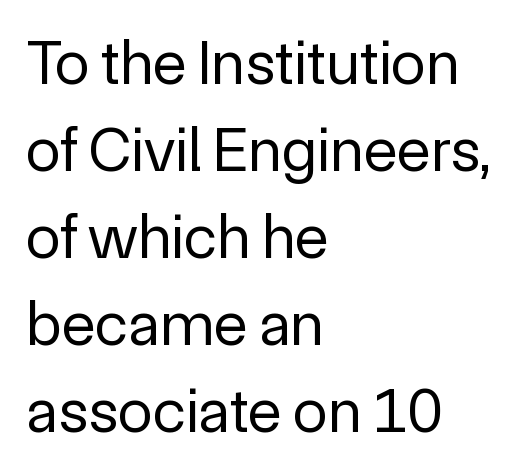
Successive baselines arrive at the customary interval. No italicization has been applied; the sample stays upright. Layout note: lines flush left. Are there feet on the stems? There aren't — it's a sans. Compared with typical body copy, the letter spacing here is the same. Bare-footed words on every line.
